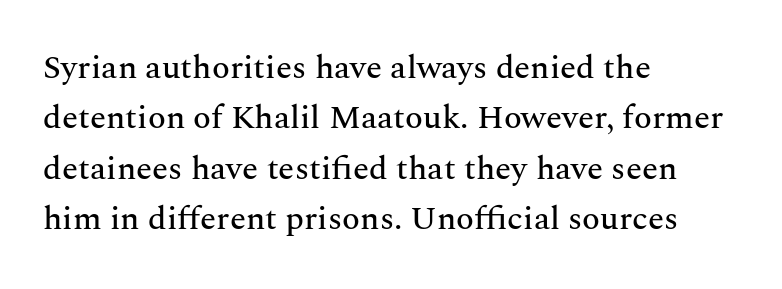
Q: Is the text italic (slanted)? A: No, it is upright.
Q: Is the typeface a serif or a sans-serif typeface? A: Serif.
Q: Is the text underlined? A: No.
Q: How is the paragraph aligned? A: Left-aligned.
Q: Is the spacing between letters normal or unusually wide? A: Normal.
Q: Is the spacing between lines tight, normal or loose? A: Normal.
Q: Width (condensed, normal, or wide)? A: Normal.
Q: Stroke contrast? A: Medium.
Q: x-height? A: Medium.
Q: Monospaced? A: No.
